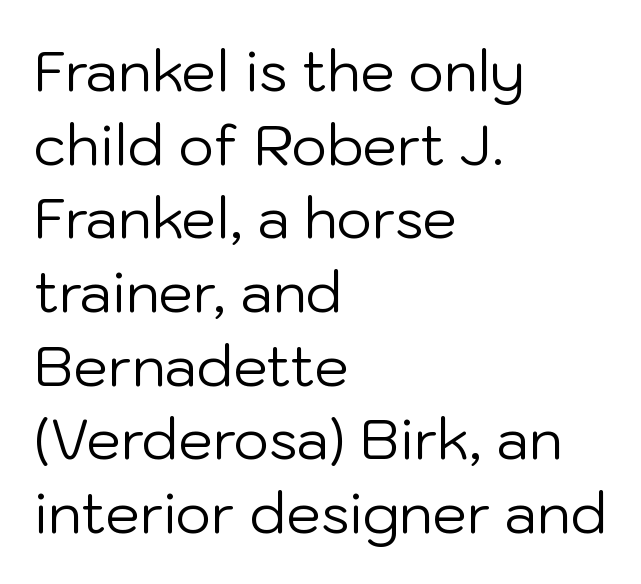
Quick note: interline space is typical. Character widths vary here, with narrow letters taking less room than wide ones. Decoration check: the copy has no underline. These lines stack with their left ends in a neat column. Serif or sans? Sans — the stroke terminals are bare. The letters look calm and open, with moderate or lighter stems.
